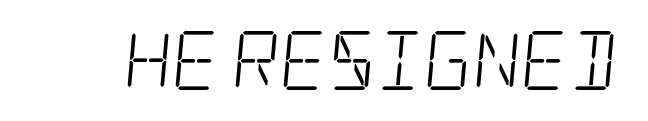
The image shows 59 px light, condensed serif type; set normal letter spacing, not underlined; low stroke contrast and a large x-height.
